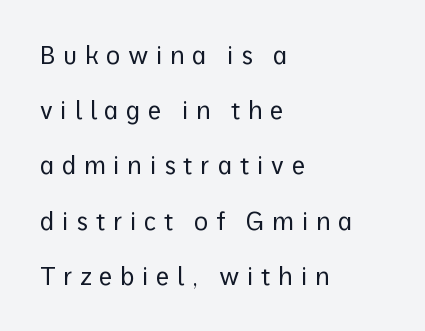
Inter-character spacing is expanded well beyond the font's built-in metrics. Notice the wide empty band between every row — that's loose leading. A typesetter would mark this as roman, not italic. The glyphs are unaccompanied by any horizontal stroke below them.
